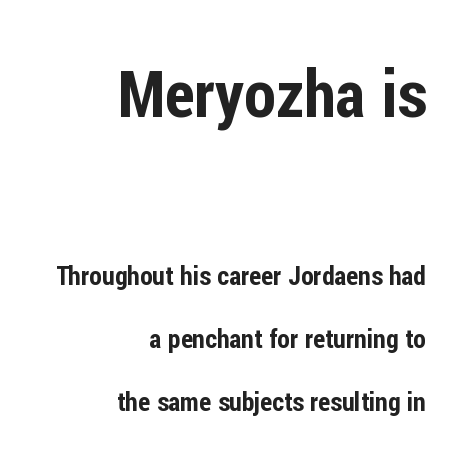
Q: Is the text italic (slanted)? A: No, it is upright.
Q: Is the typeface a serif or a sans-serif typeface? A: Sans-serif.
Q: Is the text underlined? A: No.
Q: How is the paragraph aligned? A: Right-aligned.
Q: Is the spacing between letters normal or unusually wide? A: Normal.
Q: Is the spacing between lines tight, normal or loose? A: Loose.
Q: Which block of text is set in a larger size, the first (top) or the second (bottom)? A: The first (top) one.
Q: Width (condensed, normal, or wide)? A: Condensed.
Q: Stroke contrast? A: Low.
Q: x-height? A: Medium.
Q: Monospaced? A: No.
